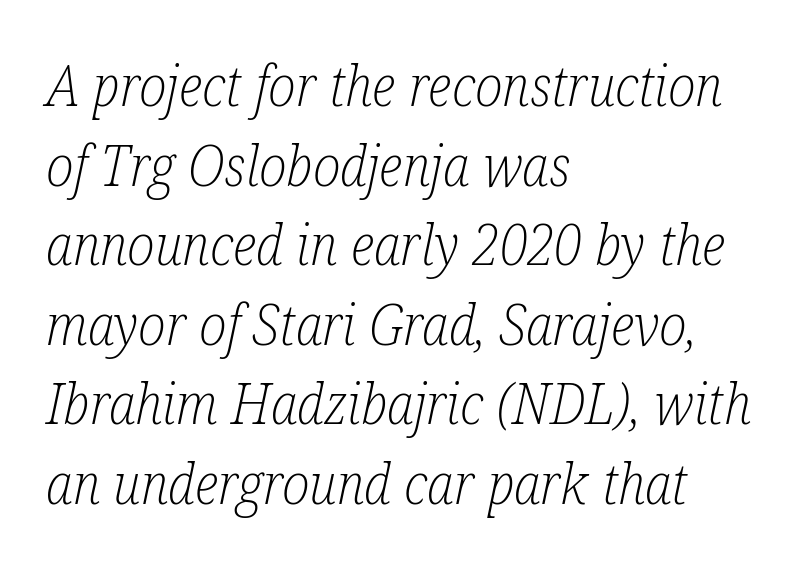
The image shows 56 px light, condensed serif type, italic (leaning right); set left-aligned, normal line spacing (1.42x), normal letter spacing, not underlined; low stroke contrast and a medium x-height.
